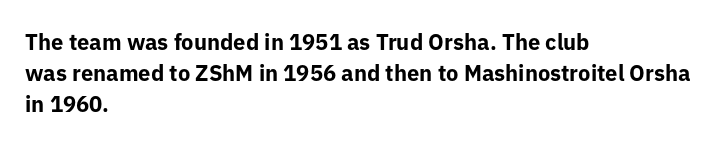
The image shows 22 px bold type, upright; set left-aligned, normal line spacing (1.4x), normal letter spacing, not underlined.
